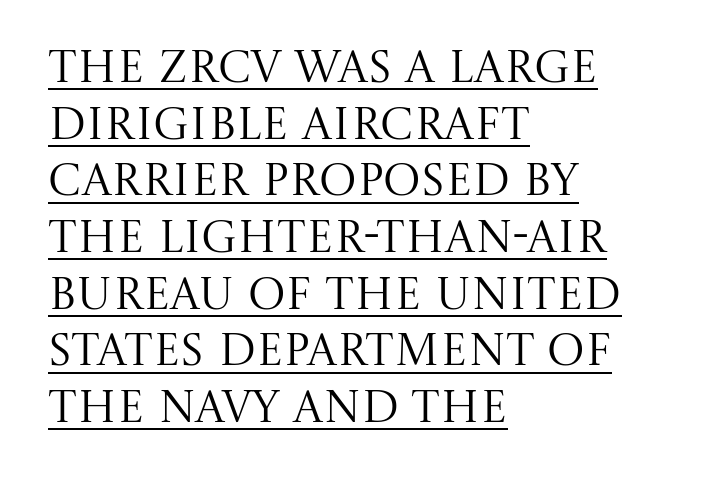
Q: Is the text bold? A: No.
Q: Is the text italic (slanted)? A: No, it is upright.
Q: Is the typeface a serif or a sans-serif typeface? A: Serif.
Q: Is the text underlined? A: Yes.
Q: How is the paragraph aligned? A: Left-aligned.
Q: Is the spacing between letters normal or unusually wide? A: Normal.
Q: Is the spacing between lines tight, normal or loose? A: Normal.
Q: Width (condensed, normal, or wide)? A: Normal.
Q: Stroke contrast? A: Medium.
Q: x-height? A: Large.
Q: Monospaced? A: No.
